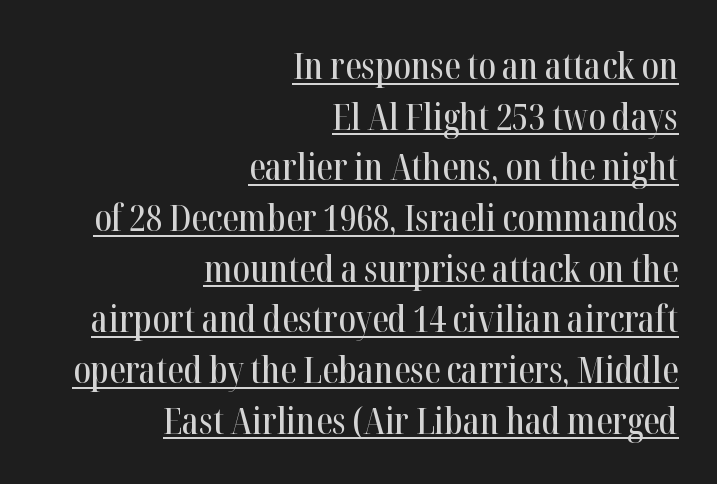
{"serif": "yes", "italic": "no", "width": "condensed", "stroke_contrast": "high", "x_height": "medium", "monospaced": "no", "underline": "yes", "align": "right", "line_spacing": "normal", "line_spacing_ratio": 1.37, "letter_spacing": "normal", "letter_spacing_em": 0.0, "glyph_px": 37}
